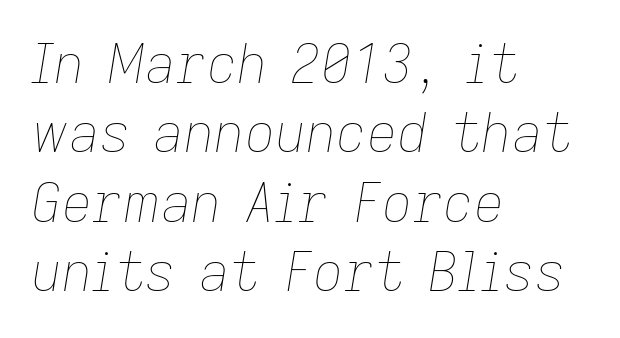
Q: Is the text bold? A: No.
Q: Is the text italic (slanted)? A: Yes, it leans right by about 9 degrees.
Q: Is the text underlined? A: No.
Q: How is the paragraph aligned? A: Left-aligned.
Q: Is the spacing between letters normal or unusually wide? A: Normal.
Q: Is the spacing between lines tight, normal or loose? A: Normal.
Q: Width (condensed, normal, or wide)? A: Normal.
Q: Stroke contrast? A: Low.
Q: x-height? A: Medium.
Q: Monospaced? A: No.
